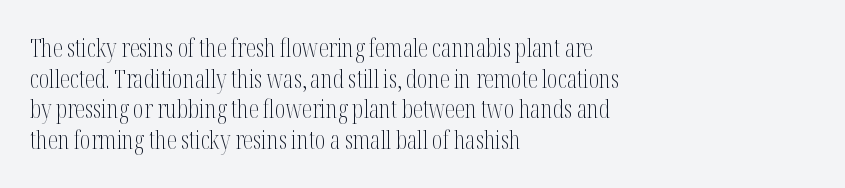
Q: Is the text bold? A: No.
Q: Is the text italic (slanted)? A: No, it is upright.
Q: Is the text underlined? A: No.
Q: How is the paragraph aligned? A: Left-aligned.
Q: Is the spacing between letters normal or unusually wide? A: Normal.
